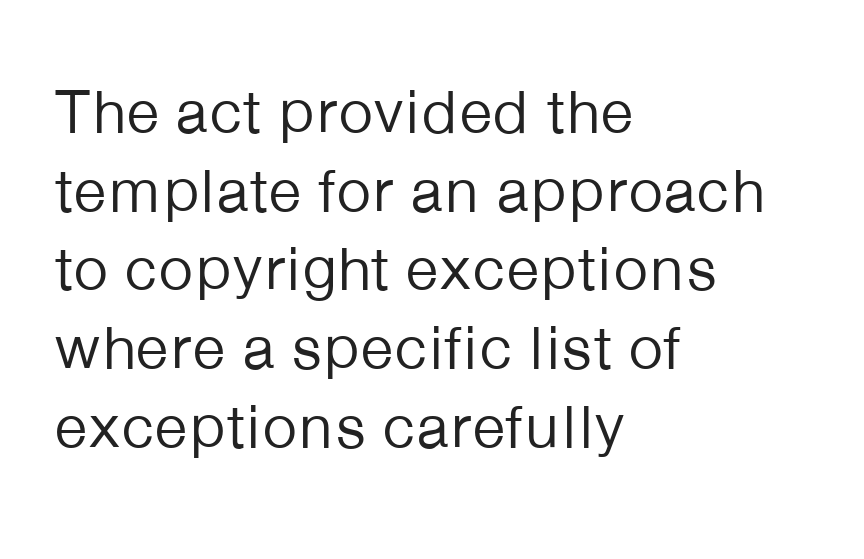
The image shows 62 px regular-weight sans-serif type, upright; set left-aligned, normal line spacing (1.27x), normal letter spacing, not underlined; low stroke contrast and a medium x-height.
